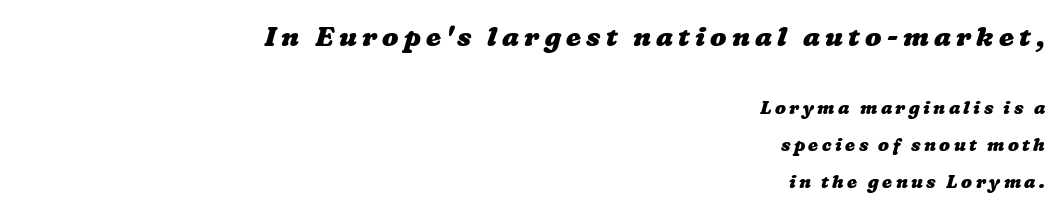
The earlier block is typeset at a bigger size than the later block. Each new line begins a long way beneath the previous one. Descender tails drop into unmarked territory. Does the weight exceed regular? Yes, all the way to bold. The paragraph shown leans on its right margin.
